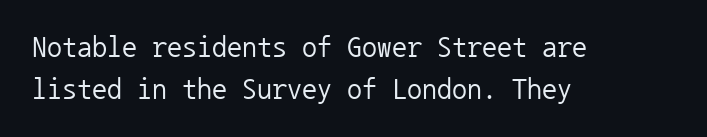
{"serif": "no", "italic": "no", "bold": "no", "weight": "regular", "width": "normal", "stroke_contrast": "low", "x_height": "medium", "monospaced": "yes", "underline": "no", "align": "left", "line_spacing": "normal", "line_spacing_ratio": 1.41, "letter_spacing": "normal", "letter_spacing_em": 0.0, "glyph_px": 30}
